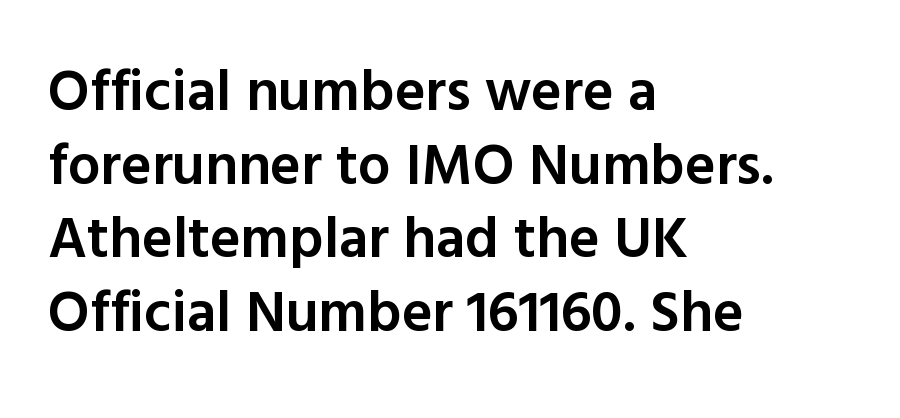
Q: Is the text bold? A: Semi-bold.
Q: Is the text italic (slanted)? A: No, it is upright.
Q: Is the typeface a serif or a sans-serif typeface? A: Sans-serif.
Q: Is the text underlined? A: No.
Q: How is the paragraph aligned? A: Left-aligned.
Q: Is the spacing between letters normal or unusually wide? A: Normal.
Q: Is the spacing between lines tight, normal or loose? A: Normal.
Q: Width (condensed, normal, or wide)? A: Normal.
Q: x-height? A: Medium.
Q: Monospaced? A: No.
